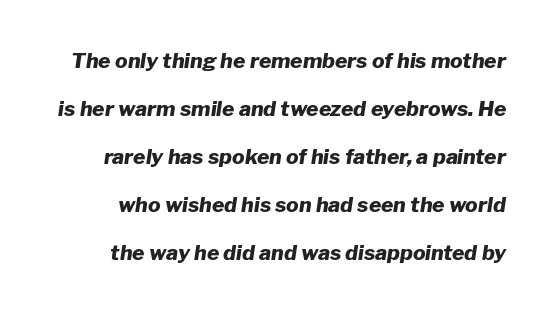
Q: Is the text bold? A: Yes.
Q: Is the text italic (slanted)? A: Yes, it leans right by about 8 degrees.
Q: Is the text underlined? A: No.
Q: Is the spacing between letters normal or unusually wide? A: Normal.
Q: Is the spacing between lines tight, normal or loose? A: Loose.
